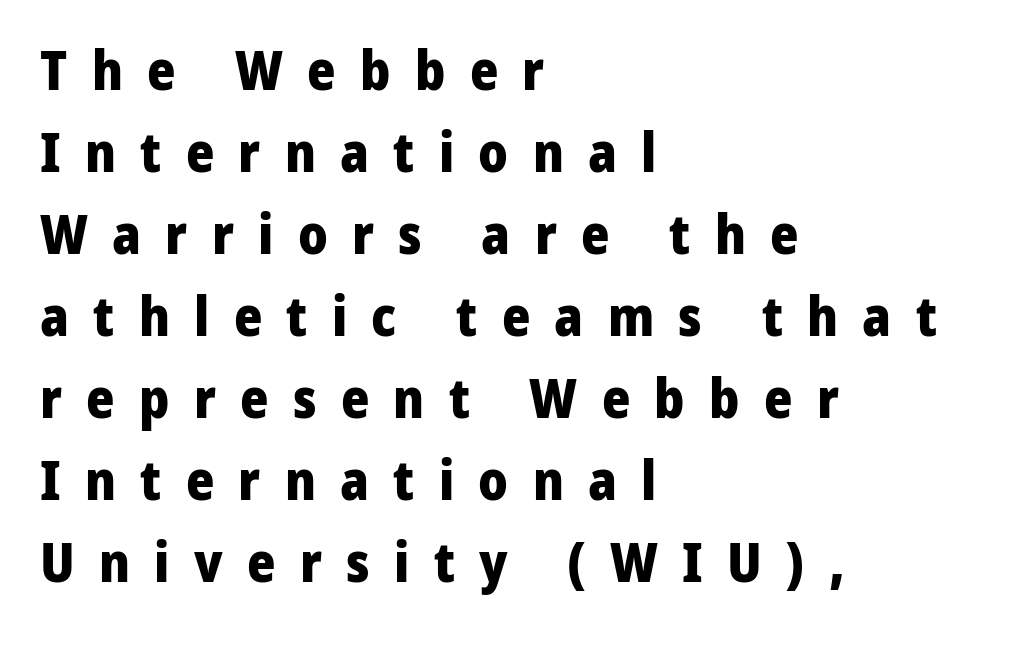
The image shows 54 px heavy sans-serif type, upright; set left-aligned, normal line spacing (1.52x), unusually wide letter spacing (+0.45 em), not underlined; low stroke contrast and a medium x-height.
